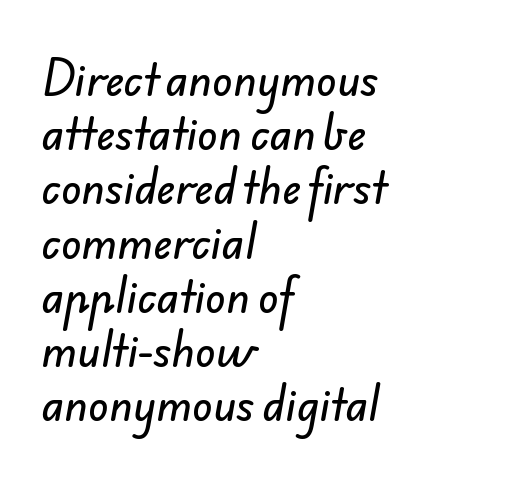
The image shows 42 px sans-serif type; set left-aligned, normal line spacing (1.29x), normal letter spacing, not underlined; low stroke contrast and a small x-height.
